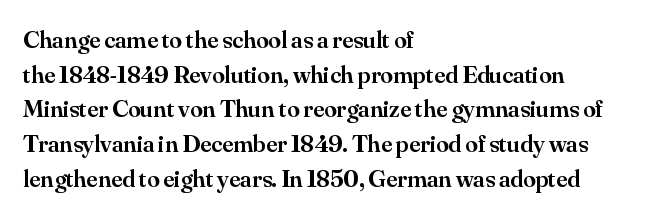
{"italic": "no", "bold": "semi", "underline": "no", "align": "left", "line_spacing": "normal", "line_spacing_ratio": 1.39, "letter_spacing": "normal", "letter_spacing_em": 0.0, "glyph_px": 25}
